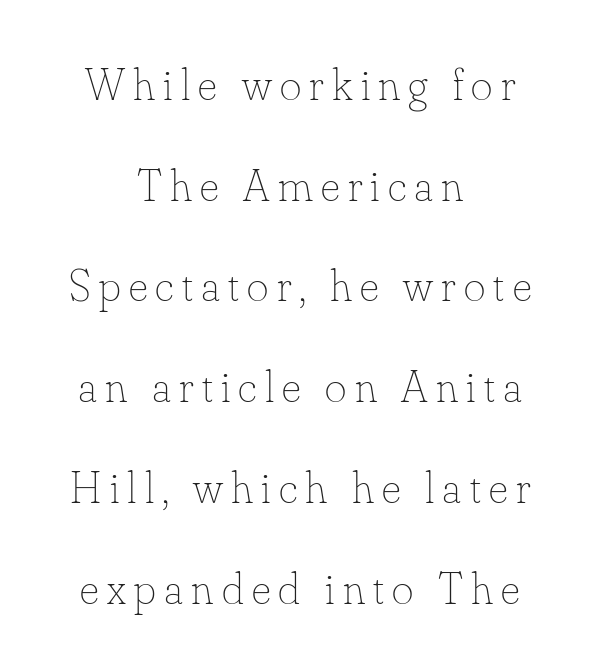
The image shows 46 px thin type, upright; set centered, loose line spacing (2.19x), not underlined; low stroke contrast and a small x-height.
